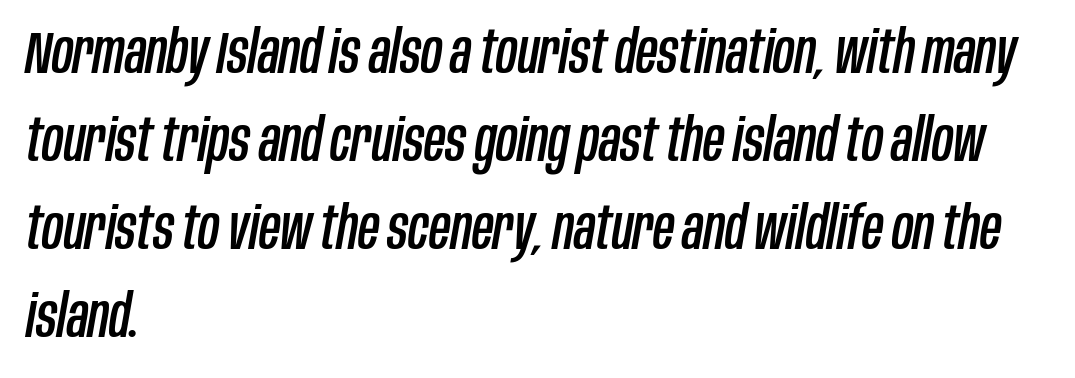
Decoration check: the copy has no underline. The paragraph shown leans on its left margin. Slanted lettering throughout. Glyph-to-glyph distance matches everyday printed text. Line spacing here is normal.
